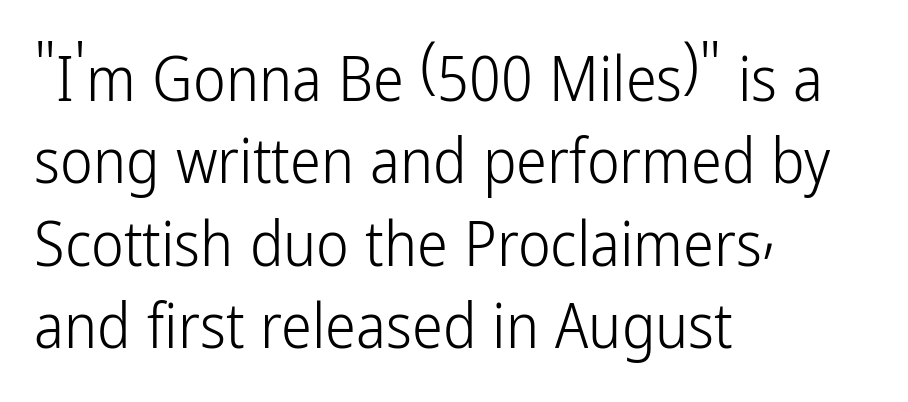
{"serif": "no", "italic": "no", "bold": "no", "weight": "light", "width": "condensed", "stroke_contrast": "low", "x_height": "medium", "monospaced": "no", "underline": "no", "align": "left", "line_spacing": "normal", "line_spacing_ratio": 1.33, "letter_spacing": "normal", "letter_spacing_em": 0.0, "glyph_px": 62}
